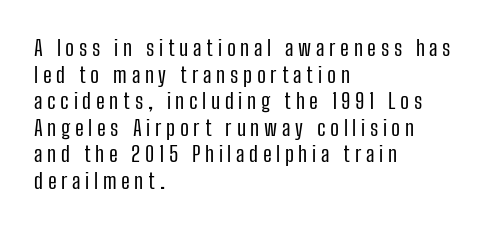
Descender tails drop into unmarked territory. The line texture is sparse and dotted thanks to wide tracking. When letters stand straight like this, we call the style roman or upright. No extra ink here — the face is not bold.
